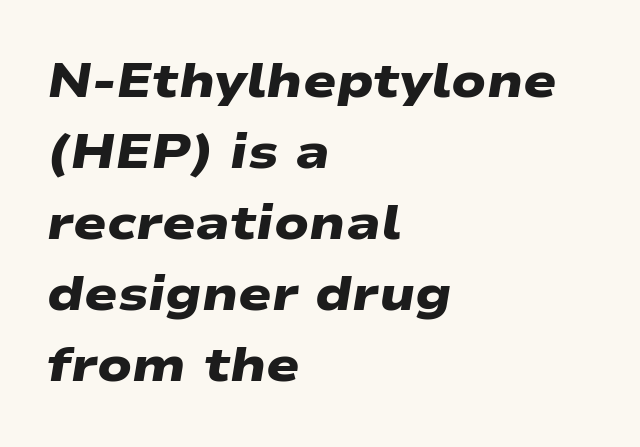
The rendering shows plain stroke endings on the letterforms — a sans-serif design. Typesetter's note: full bold, strokes at maximum text heaviness. Only glyphs here, with clear space below each row. This rendering leaves character spacing at its baseline value.
